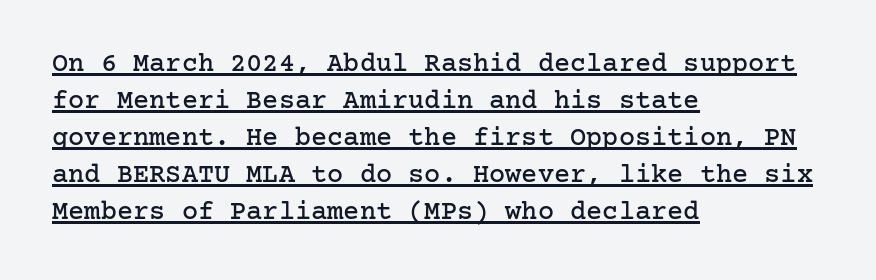
Here the glyphs are tracked normally, forming tight word shapes. Every word sits above its own underline. In terms of posture, this sample is upright. A typesetter would call this leading conventional body-copy spacing.
